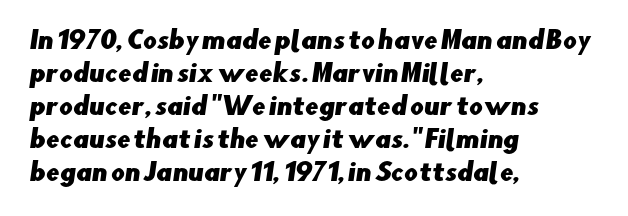
Line beginnings align vertically; line endings do not. Tracking here is standard; glyphs follow each other at the usual distance. This rendering features lettering with no underline. The vertical gap from one line to the next is medium.
